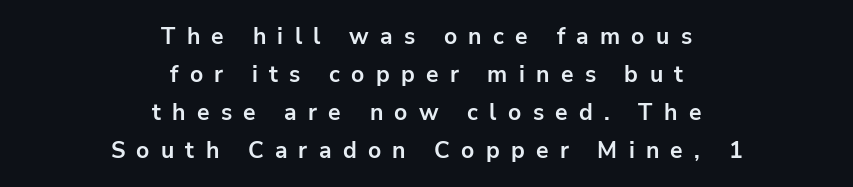
Q: Is the text bold? A: Yes.
Q: Is the text italic (slanted)? A: No, it is upright.
Q: Is the text underlined? A: No.
Q: How is the paragraph aligned? A: Centered.
Q: Is the spacing between letters normal or unusually wide? A: Unusually wide.
Q: Is the spacing between lines tight, normal or loose? A: Normal.
